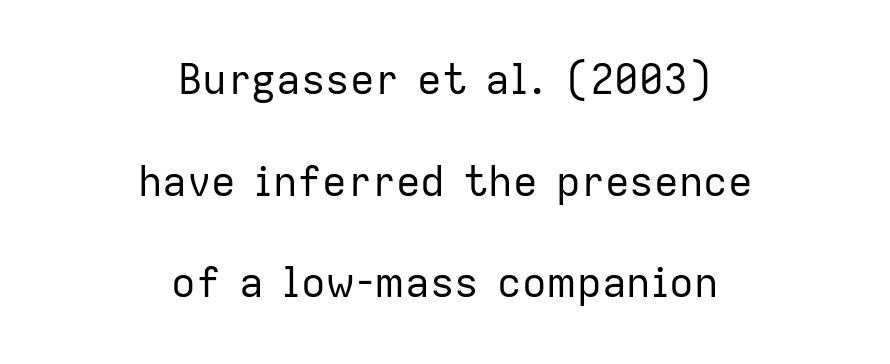
Font category for this specimen: sans-serif. Posture: straight, roman, zero tilt. Note the varied advance widths — an 'i' is clearly narrower than an 'm'. If you folded the block vertically in half, each line would mirror itself in length.
